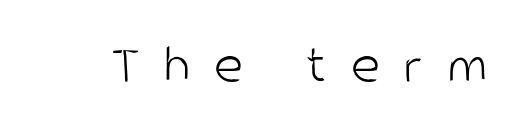
Q: Is the text bold? A: No.
Q: Is the text italic (slanted)? A: No, it is upright.
Q: Is the typeface a serif or a sans-serif typeface? A: Sans-serif.
Q: Is the text underlined? A: No.
Q: Is the spacing between letters normal or unusually wide? A: Unusually wide.
Q: Width (condensed, normal, or wide)? A: Condensed.
Q: Stroke contrast? A: Low.
Q: x-height? A: Large.
Q: Monospaced? A: No.
